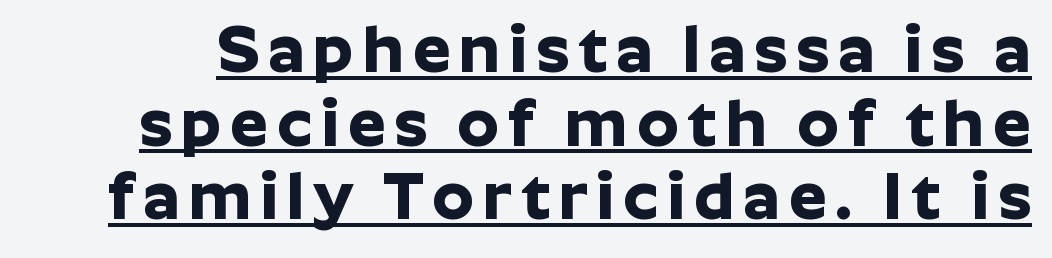
Q: Is the text bold? A: Yes.
Q: Is the text italic (slanted)? A: No, it is upright.
Q: Is the typeface a serif or a sans-serif typeface? A: Sans-serif.
Q: Is the text underlined? A: Yes.
Q: Is the spacing between lines tight, normal or loose? A: Tight.
Q: Width (condensed, normal, or wide)? A: Normal.
Q: Stroke contrast? A: Low.
Q: x-height? A: Medium.
Q: Monospaced? A: No.
